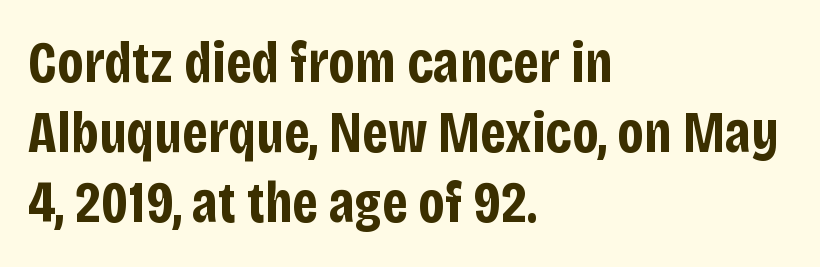
Q: Is the text bold? A: Yes.
Q: Is the text italic (slanted)? A: No, it is upright.
Q: Is the typeface a serif or a sans-serif typeface? A: Sans-serif.
Q: Is the text underlined? A: No.
Q: How is the paragraph aligned? A: Left-aligned.
Q: Is the spacing between letters normal or unusually wide? A: Normal.
Q: Width (condensed, normal, or wide)? A: Condensed.
Q: Stroke contrast? A: Low.
Q: x-height? A: Large.
Q: Monospaced? A: No.
